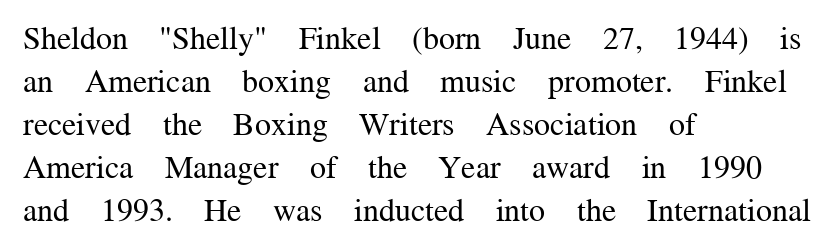
The text block is weighted toward the left margin, trailing off unevenly rightward. The characters are drawn with everyday or finer stroke widths. The letterforms sit shoulder to shoulder at normal distance. A typesetter would label this face a serif. The passage shown is not underscored anywhere. Think of a printed novel: that variable character pitch is what you see here.
